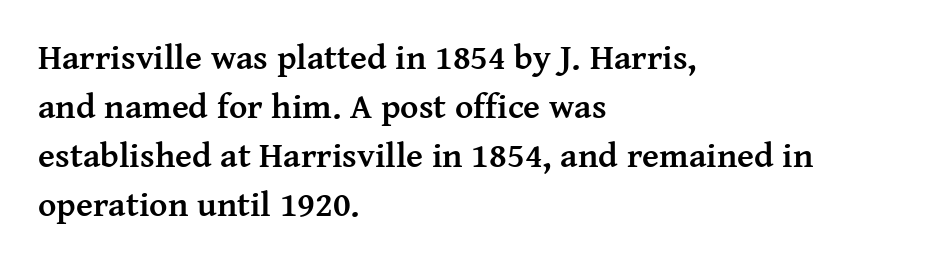
Notice how thick the strokes are: this is what a full bold looks like. Between one letter and the next there's only the usual sliver of space. Nobody drew a line under any word here. A classic flush-left, rag-right setting is used for this passage.
